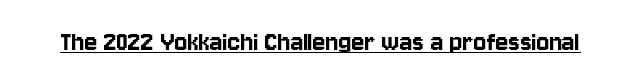
Q: Is the text italic (slanted)? A: No, it is upright.
Q: Is the typeface a serif or a sans-serif typeface? A: Sans-serif.
Q: Is the text underlined? A: Yes.
Q: Is the spacing between letters normal or unusually wide? A: Normal.
Q: Width (condensed, normal, or wide)? A: Condensed.
Q: Stroke contrast? A: Low.
Q: x-height? A: Large.
Q: Monospaced? A: No.
